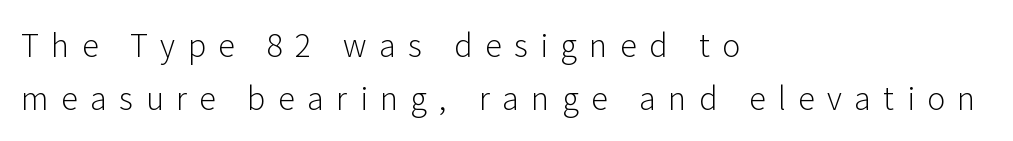
{"serif": "no", "italic": "no", "bold": "no", "weight": "light", "width": "normal", "stroke_contrast": "low", "x_height": "medium", "monospaced": "no", "underline": "no", "align": "left", "line_spacing_ratio": 1.72, "letter_spacing": "wide", "letter_spacing_em": 0.4, "glyph_px": 31}
